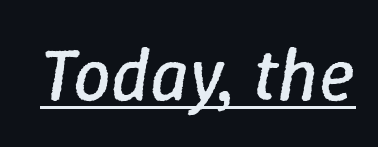
The image shows 75 px regular-weight type, italic (leaning right); set normal letter spacing, underlined; low stroke contrast and a medium x-height.
